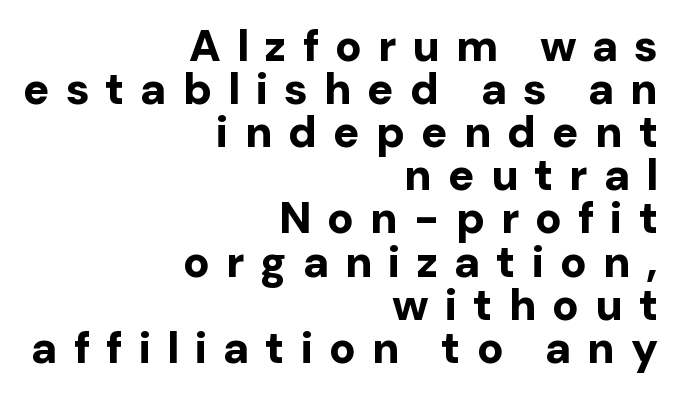
Q: Is the text bold? A: Yes.
Q: Is the text italic (slanted)? A: No, it is upright.
Q: Is the typeface a serif or a sans-serif typeface? A: Sans-serif.
Q: Is the text underlined? A: No.
Q: How is the paragraph aligned? A: Right-aligned.
Q: Is the spacing between letters normal or unusually wide? A: Unusually wide.
Q: Is the spacing between lines tight, normal or loose? A: Tight.
Q: Width (condensed, normal, or wide)? A: Normal.
Q: Stroke contrast? A: Low.
Q: x-height? A: Medium.
Q: Monospaced? A: No.
